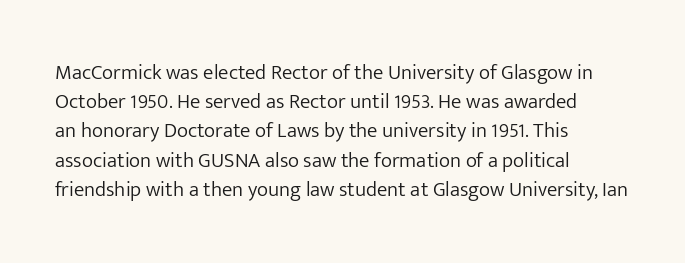
Q: Is the text bold? A: No.
Q: Is the text italic (slanted)? A: No, it is upright.
Q: Is the text underlined? A: No.
Q: How is the paragraph aligned? A: Left-aligned.
Q: Is the spacing between letters normal or unusually wide? A: Normal.
Q: Is the spacing between lines tight, normal or loose? A: Normal.
